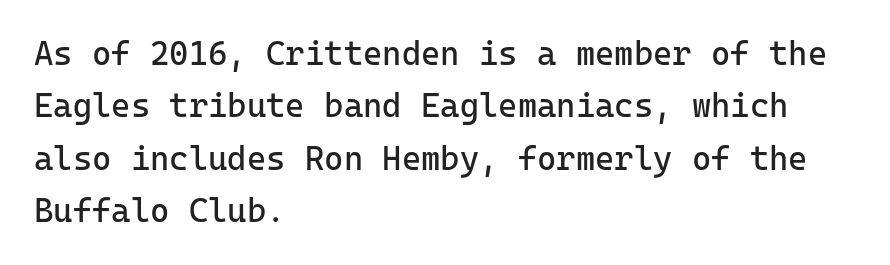
Note the uniform advance width — an 'i' takes as much space as an 'm'. The letterforms sit at book weight or below. The font's upright variant was chosen for this text. Whoever set this chose a conventional vertical rhythm. Tracking here is standard; glyphs follow each other at the usual distance.
